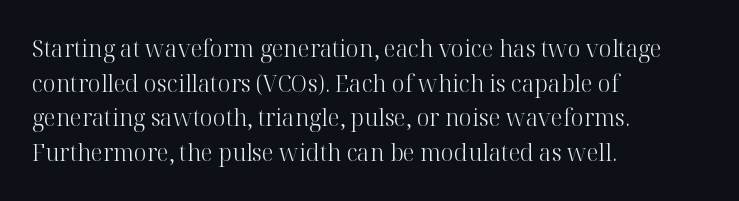
{"italic": "no", "bold": "no", "underline": "no", "align": "left", "line_spacing": "normal", "line_spacing_ratio": 1.51, "letter_spacing": "normal", "letter_spacing_em": 0.0, "glyph_px": 23}
